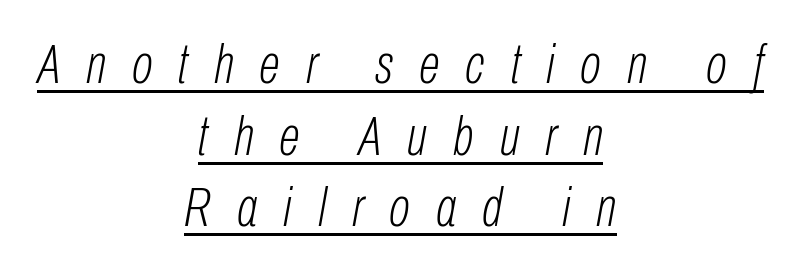
{"italic": "yes", "lean": "right", "slant_degrees": 10, "bold": "no", "weight": "light", "width": "condensed", "stroke_contrast": "low", "x_height": "medium", "monospaced": "no", "underline": "yes", "align": "center", "line_spacing": "normal", "line_spacing_ratio": 1.28, "letter_spacing": "wide", "letter_spacing_em": 0.46, "glyph_px": 56}
